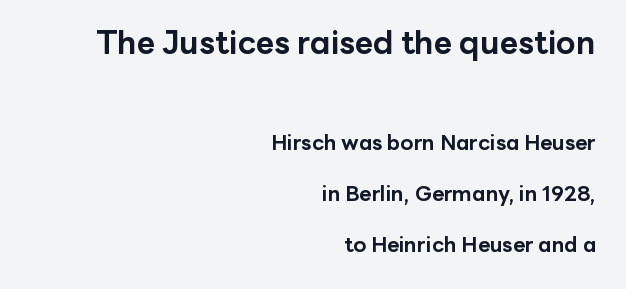
Are there feet on the stems? There aren't — it's a sans. This sample uses plain, unmodified letter spacing. Quick note: not italic, upright. Spacing verdict: proportional, widths tailored to each character. The line-height multiplier appears high, well above default. Heft: maximum for text — a bold.
